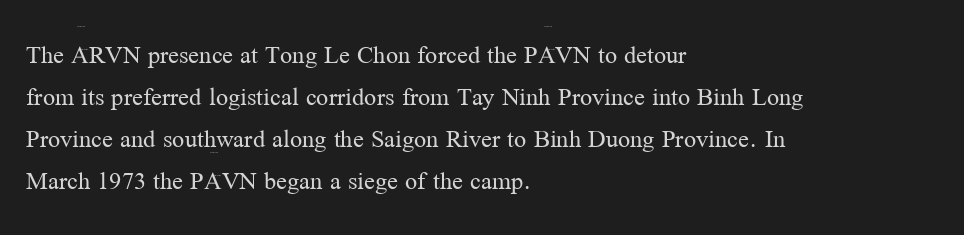
Each new line begins a customary step beneath the previous one. The passage shown is not underscored anywhere. Weight: not bold — regular or lighter. Nope, not italic — everything's standing straight. A classic flush-left, rag-right setting is used for this passage.
